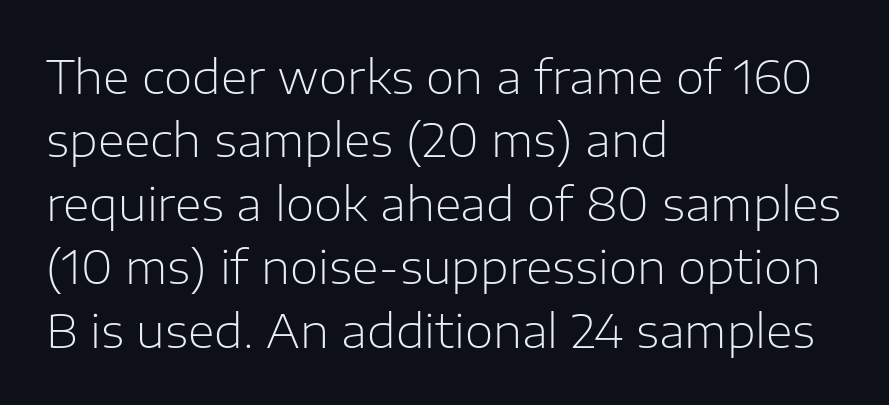
The face used here is a sans, in the tradition of grotesques and geometrics. Vertical strokes here are truly vertical. Is this a fixed-width face? No — the glyphs have proportional, varying widths. Here the glyphs are tracked normally, forming tight word shapes. Baseline-to-baseline distance is the conventional proportion of letter height.
